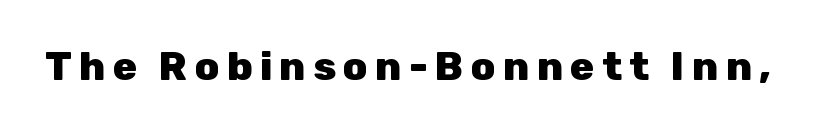
Q: Is the text bold? A: Yes.
Q: Is the text italic (slanted)? A: No, it is upright.
Q: Is the typeface a serif or a sans-serif typeface? A: Sans-serif.
Q: Is the text underlined? A: No.
Q: Width (condensed, normal, or wide)? A: Normal.
Q: Stroke contrast? A: Low.
Q: x-height? A: Medium.
Q: Monospaced? A: No.
